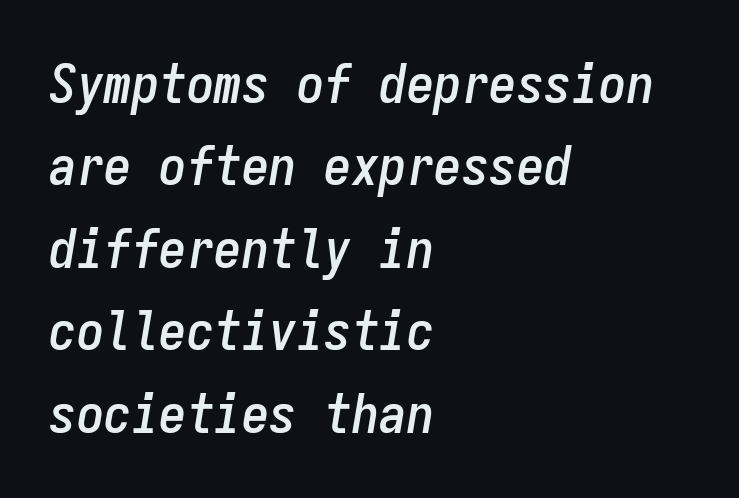
{"italic": "yes", "lean": "right", "slant_degrees": 9, "width": "condensed", "stroke_contrast": "low", "x_height": "medium", "monospaced": "yes", "underline": "no", "align": "left", "line_spacing": "normal", "line_spacing_ratio": 1.5, "letter_spacing": "normal", "letter_spacing_em": 0.0, "glyph_px": 55}
